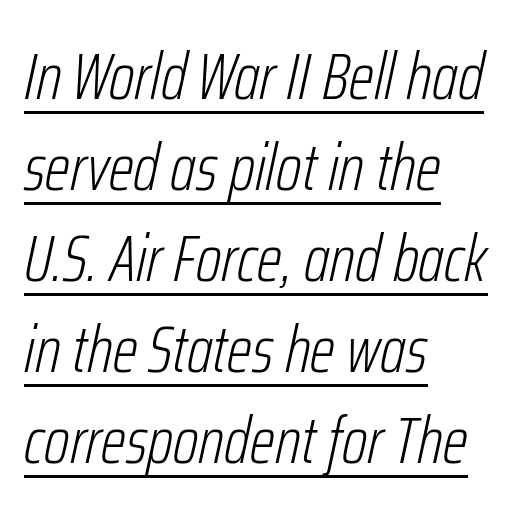
The image shows 66 px light, condensed type, italic (leaning right); set left-aligned, normal line spacing (1.38x), normal letter spacing, underlined; low stroke contrast and a medium x-height.
